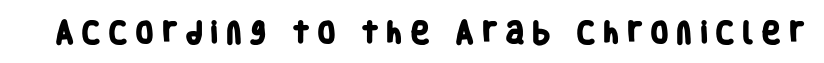
The image shows 24 px bold type; set unusually wide letter spacing (+0.3 em), not underlined.
